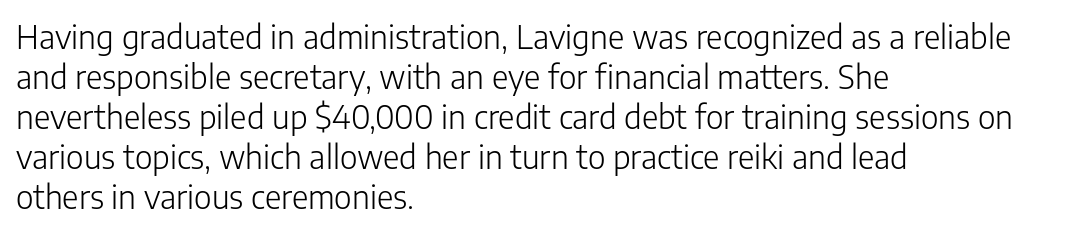
{"serif": "no", "italic": "no", "bold": "no", "weight": "light", "width": "normal", "stroke_contrast": "low", "x_height": "medium", "monospaced": "no", "underline": "no", "align": "left", "line_spacing": "normal", "line_spacing_ratio": 1.25, "letter_spacing": "normal", "letter_spacing_em": 0.0, "glyph_px": 32}
